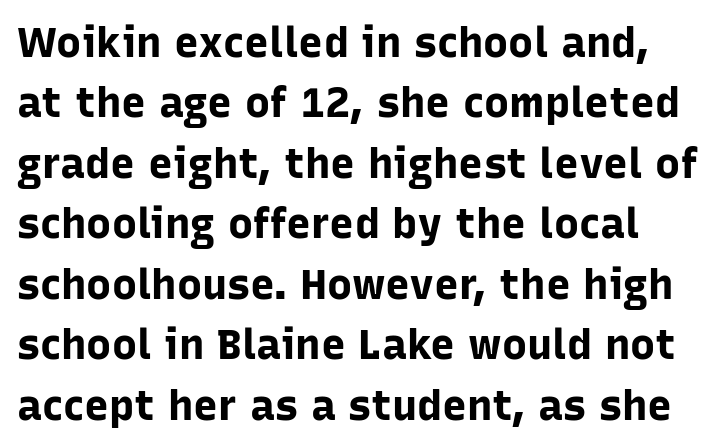
The image shows 42 px bold sans-serif type, upright; set normal line spacing (1.44x), normal letter spacing, not underlined; low stroke contrast and a medium x-height.
